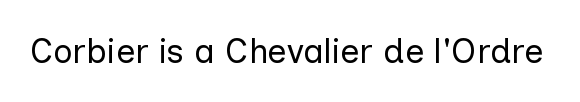
The rendering keeps characters at their native spacing. Serif or sans? Sans — the stroke terminals are bare. Heaviness? Minimal to ordinary, like unemphasized prose. This sample uses an upright cut, with every glyph sitting square on the baseline. Proportional: the letters do not fall into vertical columns. Glance below the letters and you will spot only blank space.
